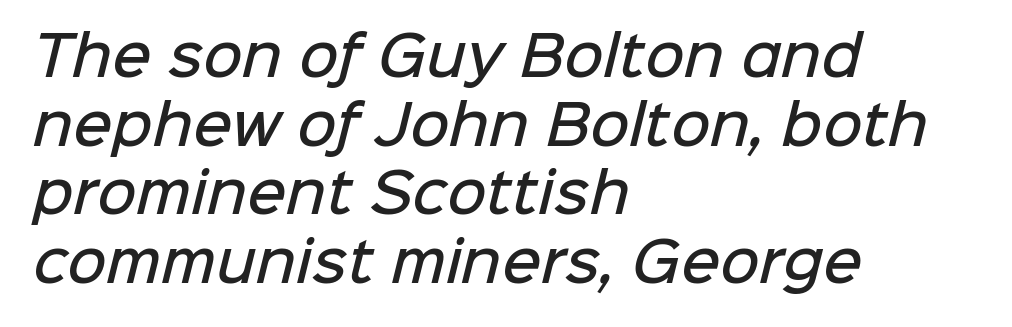
Q: Is the text bold? A: Semi-bold.
Q: Is the typeface a serif or a sans-serif typeface? A: Sans-serif.
Q: Is the text underlined? A: No.
Q: How is the paragraph aligned? A: Left-aligned.
Q: Is the spacing between letters normal or unusually wide? A: Normal.
Q: Is the spacing between lines tight, normal or loose? A: Normal.
Q: Width (condensed, normal, or wide)? A: Normal.
Q: Stroke contrast? A: Low.
Q: x-height? A: Medium.
Q: Monospaced? A: No.
